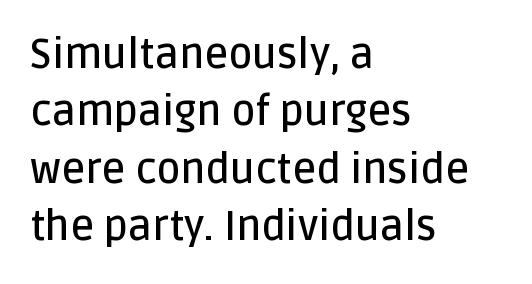
Stems and bowls a touch heavier than normal — semibold. This rendering employs a face without finishing strokes, i.e., a sans-serif. Nobody drew a line under any word here. Proportional: the letters do not fall into vertical columns. Reading down the block, your eye returns to a fixed left position each line. Whoever set this chose a conventional vertical rhythm.
